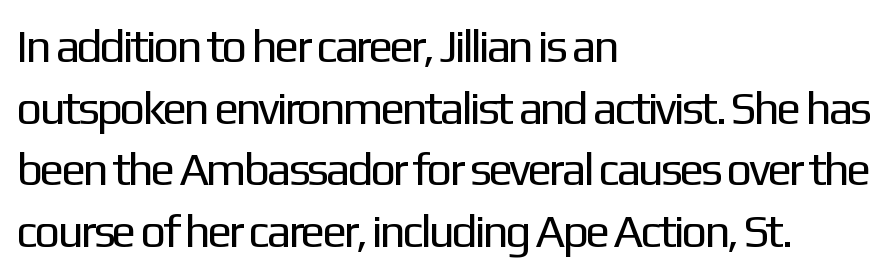
Q: Is the text bold? A: No.
Q: Is the text italic (slanted)? A: No, it is upright.
Q: Is the typeface a serif or a sans-serif typeface? A: Sans-serif.
Q: Is the text underlined? A: No.
Q: How is the paragraph aligned? A: Left-aligned.
Q: Is the spacing between letters normal or unusually wide? A: Normal.
Q: Is the spacing between lines tight, normal or loose? A: Normal.
Q: Width (condensed, normal, or wide)? A: Normal.
Q: Stroke contrast? A: Low.
Q: x-height? A: Medium.
Q: Monospaced? A: No.
